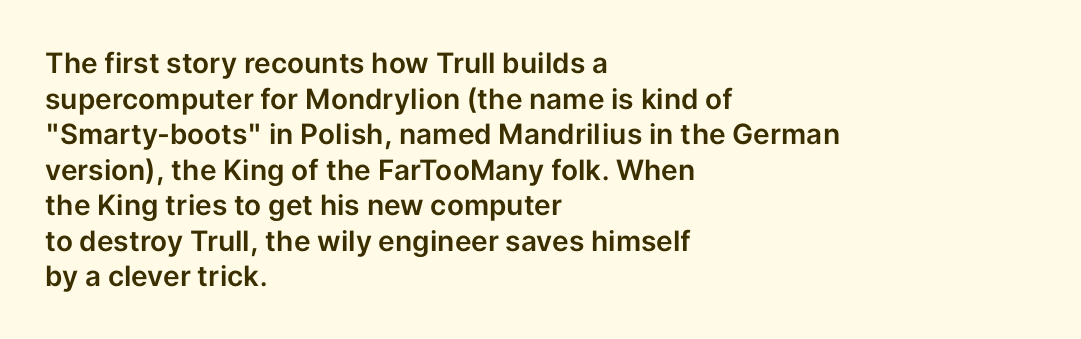
Q: Is the text italic (slanted)? A: No, it is upright.
Q: Is the typeface a serif or a sans-serif typeface? A: Sans-serif.
Q: Is the text underlined? A: No.
Q: How is the paragraph aligned? A: Left-aligned.
Q: Is the spacing between letters normal or unusually wide? A: Normal.
Q: Is the spacing between lines tight, normal or loose? A: Normal.
Q: Width (condensed, normal, or wide)? A: Normal.
Q: Stroke contrast? A: Low.
Q: x-height? A: Medium.
Q: Monospaced? A: No.
